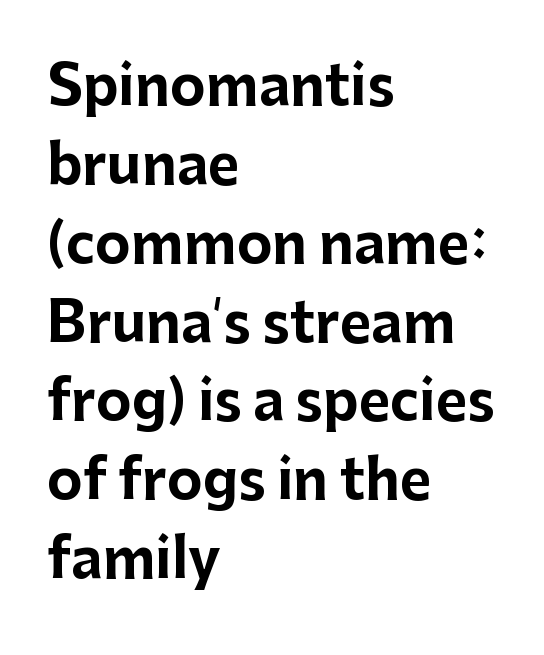
{"serif": "no", "italic": "no", "bold": "yes", "weight": "bold", "width": "normal", "stroke_contrast": "low", "x_height": "medium", "monospaced": "no", "underline": "no", "align": "left", "line_spacing": "normal", "line_spacing_ratio": 1.46, "letter_spacing": "normal", "letter_spacing_em": 0.0, "glyph_px": 54}
